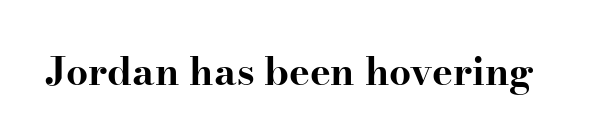
{"serif": "yes", "italic": "no", "bold": "yes", "weight": "bold", "width": "wide", "stroke_contrast": "high", "x_height": "small", "monospaced": "no", "underline": "no", "letter_spacing": "normal", "letter_spacing_em": 0.0, "glyph_px": 39}
